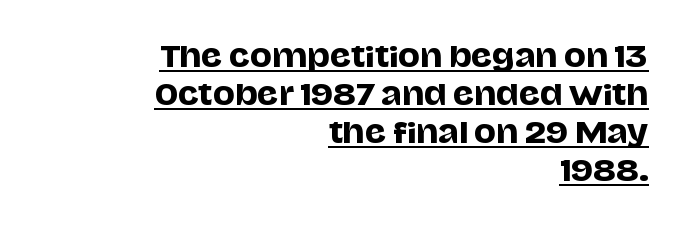
Q: Is the text italic (slanted)? A: No, it is upright.
Q: Is the typeface a serif or a sans-serif typeface? A: Sans-serif.
Q: Is the text underlined? A: Yes.
Q: How is the paragraph aligned? A: Right-aligned.
Q: Is the spacing between letters normal or unusually wide? A: Normal.
Q: Is the spacing between lines tight, normal or loose? A: Normal.
Q: Width (condensed, normal, or wide)? A: Normal.
Q: Stroke contrast? A: Low.
Q: x-height? A: Large.
Q: Monospaced? A: No.
